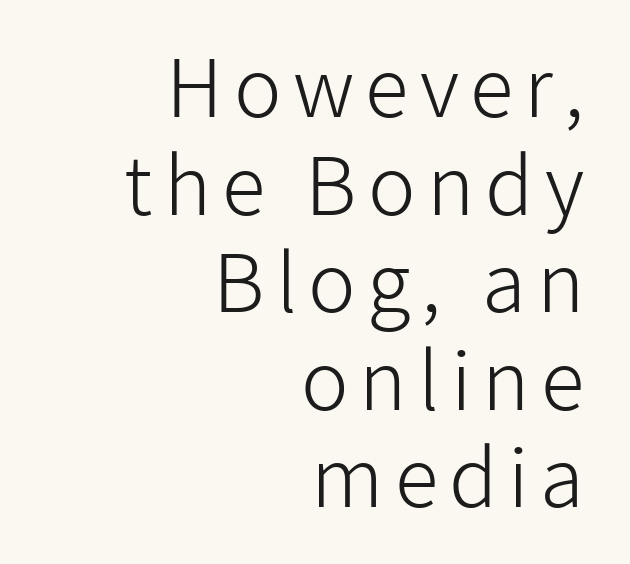
Reading down the block, your eye finds every line finishing at a fixed right position. Look at the bottom of the vertical strokes: they stop flat, with no serifs. It's the straight-up-and-down kind of type. Do the characters align in a grid? No, the font is proportional. Heaviness? Minimal to ordinary, like unemphasized prose.
